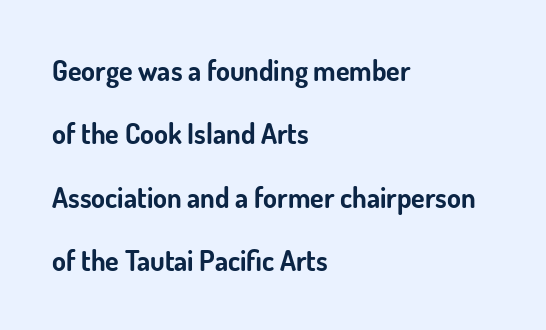
The image shows 28 px bold sans-serif type, upright; set left-aligned, loose line spacing (2.26x), normal letter spacing, not underlined; low stroke contrast and a small x-height.
